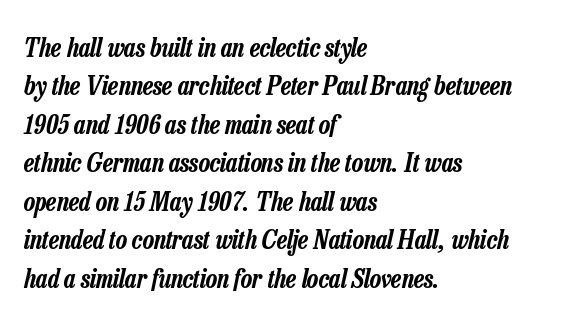
Words appear dense and cohesive because spacing is normal. Every character sits at an angle, as italics do. A bare baseline throughout the passage. Each new line begins a customary step beneath the previous one. This sample is left-justified, so line endings fall wherever the words run out.
